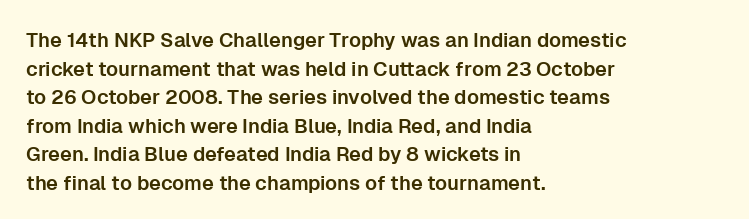
Q: Is the text italic (slanted)? A: No, it is upright.
Q: Is the text underlined? A: No.
Q: How is the paragraph aligned? A: Left-aligned.
Q: Is the spacing between letters normal or unusually wide? A: Normal.
Q: Is the spacing between lines tight, normal or loose? A: Normal.
